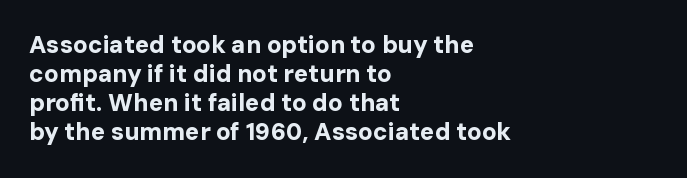
Bold? Absolutely — the strokes are thick and heavy. These lines are set flush left with a ragged right edge. Each row of text sits above clean, open space. There is no visible air inserted between adjacent glyphs. The type sits square on the baseline with zero lean.
